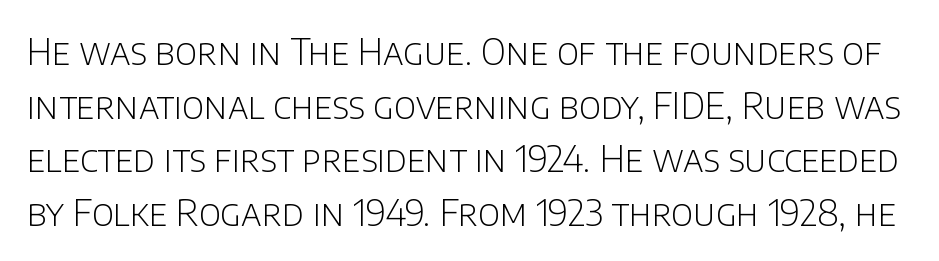
{"serif": "no", "italic": "no", "bold": "no", "weight": "light", "width": "normal", "stroke_contrast": "low", "x_height": "large", "monospaced": "no", "underline": "no", "line_spacing": "normal", "line_spacing_ratio": 1.49, "letter_spacing": "normal", "letter_spacing_em": 0.0, "glyph_px": 36}
